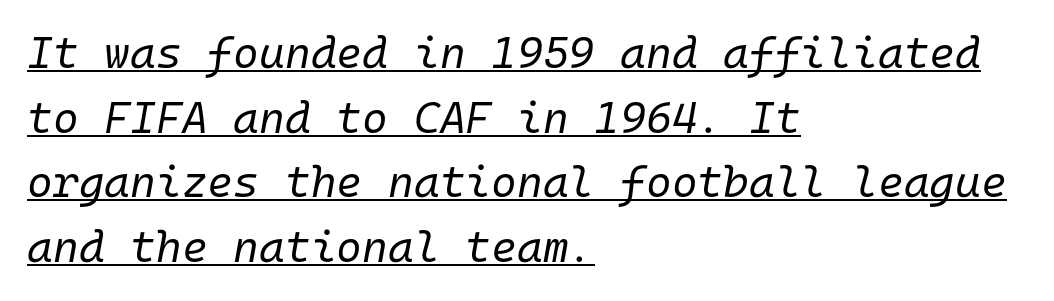
{"italic": "yes", "lean": "right", "slant_degrees": 10, "bold": "no", "weight": "regular", "width": "normal", "stroke_contrast": "low", "x_height": "medium", "monospaced": "yes", "underline": "yes", "align": "left", "line_spacing": "normal", "line_spacing_ratio": 1.47, "letter_spacing": "normal", "letter_spacing_em": 0.0, "glyph_px": 44}
